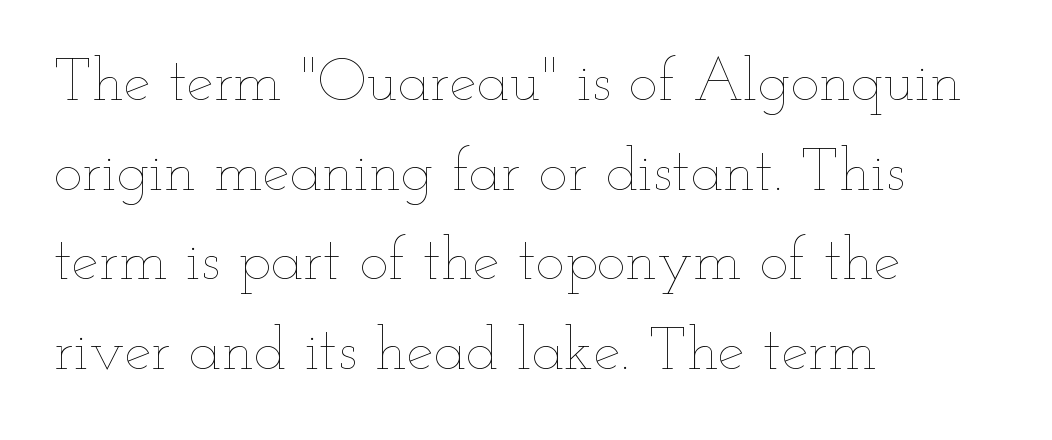
{"italic": "no", "bold": "no", "weight": "thin", "width": "wide", "stroke_contrast": "low", "x_height": "small", "monospaced": "no", "underline": "no", "align": "left", "line_spacing": "normal", "line_spacing_ratio": 1.47, "letter_spacing": "normal", "letter_spacing_em": 0.0, "glyph_px": 61}
